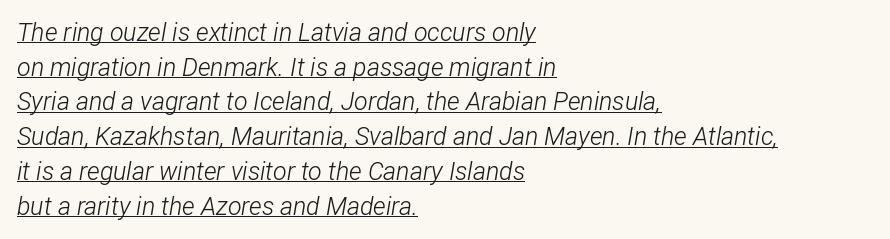
The image shows 25 px text type, italic (leaning right); set left-aligned, normal line spacing (1.39x), normal letter spacing, underlined.
